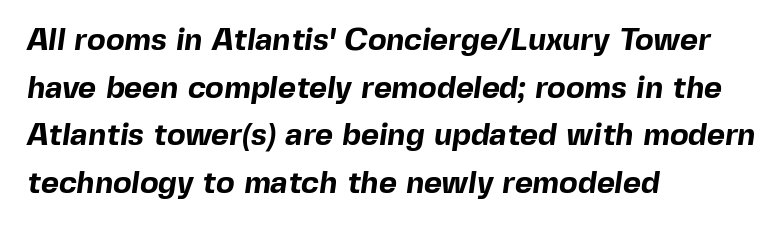
Tracking here is standard; glyphs follow each other at the usual distance. The rendering uses a moderate line-height, typical for paragraphs. This sample is left-justified, so line endings fall wherever the words run out. Looks like regular typesetting: each glyph gets only the width it needs. This is heavy type, rendered in bold. Nothing sits at the stroke ends, so this counts as sans-serif.
